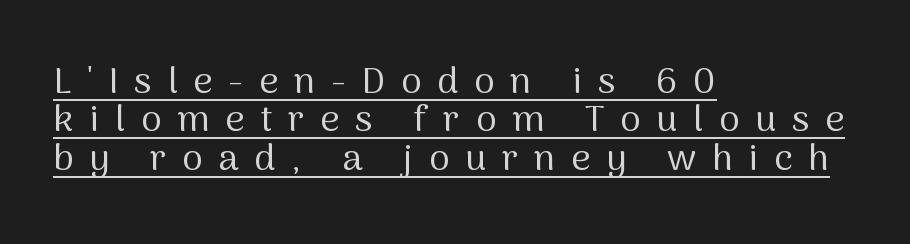
{"serif": "no", "italic": "no", "bold": "no", "weight": "regular", "width": "normal", "stroke_contrast": "medium", "x_height": "medium", "monospaced": "no", "underline": "yes", "align": "left", "line_spacing": "tight", "line_spacing_ratio": 1.04, "letter_spacing": "wide", "letter_spacing_em": 0.43, "glyph_px": 37}
